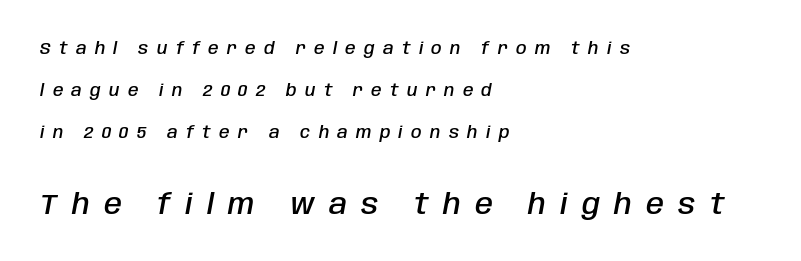
Q: Is the text bold? A: Semi-bold.
Q: Is the text italic (slanted)? A: Yes, it leans right by about 10 degrees.
Q: Is the text underlined? A: No.
Q: How is the paragraph aligned? A: Left-aligned.
Q: Is the spacing between letters normal or unusually wide? A: Unusually wide.
Q: Is the spacing between lines tight, normal or loose? A: Loose.
Q: Which block of text is set in a larger size, the first (top) or the second (bottom)? A: The second (bottom) one.
Q: Width (condensed, normal, or wide)? A: Condensed.
Q: Stroke contrast? A: Low.
Q: x-height? A: Large.
Q: Monospaced? A: No.
